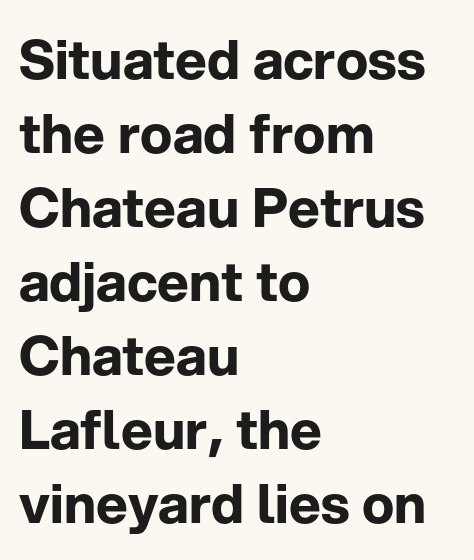
{"serif": "no", "italic": "no", "bold": "yes", "weight": "bold", "width": "normal", "stroke_contrast": "low", "x_height": "medium", "monospaced": "no", "underline": "no", "align": "left", "line_spacing": "normal", "line_spacing_ratio": 1.37, "letter_spacing": "normal", "letter_spacing_em": 0.0, "glyph_px": 54}
